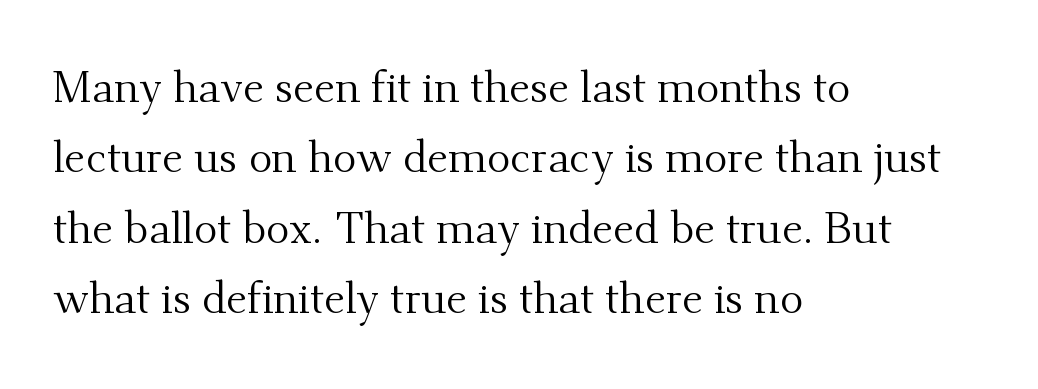
{"serif": "yes", "italic": "no", "bold": "no", "weight": "regular", "width": "normal", "stroke_contrast": "medium", "x_height": "small", "monospaced": "no", "underline": "no", "align": "left", "line_spacing": "normal", "line_spacing_ratio": 1.6, "letter_spacing": "normal", "letter_spacing_em": 0.0, "glyph_px": 44}
